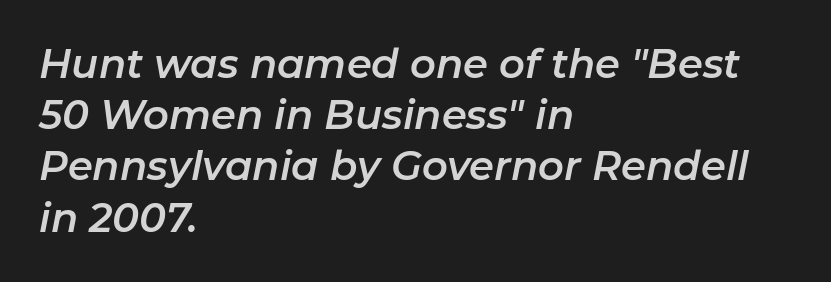
The image shows 40 px text type, italic (leaning right); set left-aligned, normal line spacing (1.28x), normal letter spacing, not underlined; low stroke contrast and a medium x-height.
